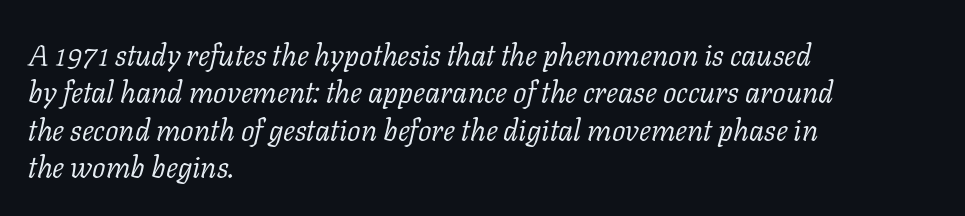
{"serif": "yes", "italic": "yes", "lean": "right", "slant_degrees": 11, "bold": "no", "weight": "light", "width": "normal", "stroke_contrast": "low", "x_height": "medium", "monospaced": "no", "underline": "no", "align": "left", "line_spacing": "normal", "line_spacing_ratio": 1.25, "letter_spacing": "normal", "letter_spacing_em": 0.0, "glyph_px": 30}
